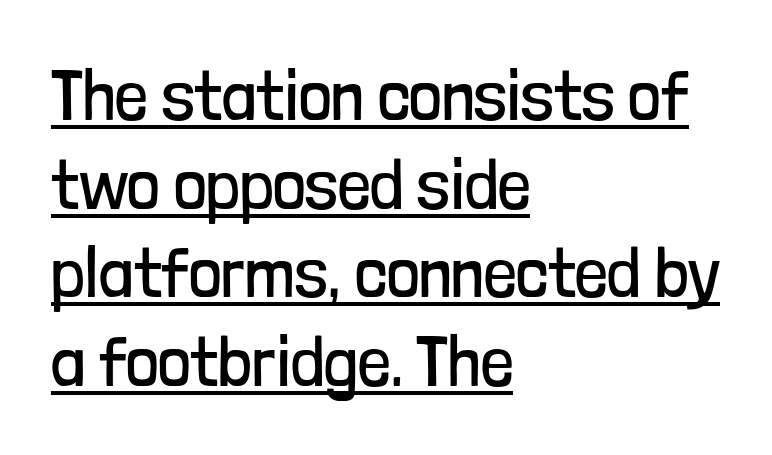
{"serif": "no", "italic": "no", "bold": "no", "weight": "regular", "width": "condensed", "stroke_contrast": "low", "x_height": "medium", "monospaced": "no", "underline": "yes", "align": "left", "line_spacing_ratio": 1.23, "letter_spacing": "normal", "letter_spacing_em": 0.0, "glyph_px": 72}
